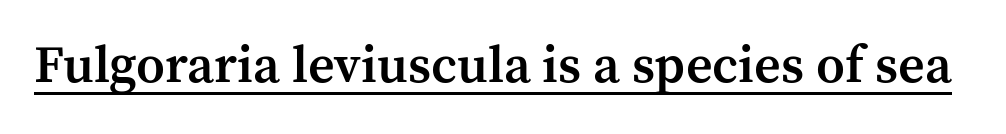
Q: Is the text bold? A: Semi-bold.
Q: Is the text italic (slanted)? A: No, it is upright.
Q: Is the typeface a serif or a sans-serif typeface? A: Serif.
Q: Is the text underlined? A: Yes.
Q: Is the spacing between letters normal or unusually wide? A: Normal.
Q: Width (condensed, normal, or wide)? A: Normal.
Q: Stroke contrast? A: Medium.
Q: x-height? A: Medium.
Q: Monospaced? A: No.
